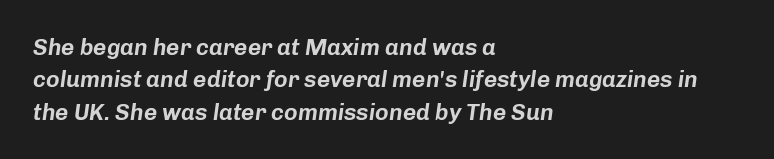
The image shows 23 px text type, italic (leaning right); set left-aligned, normal line spacing (1.41x), normal letter spacing, not underlined.
